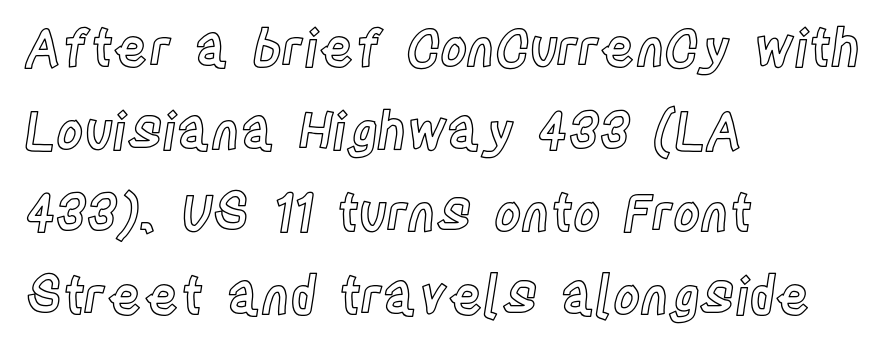
The image shows 52 px condensed type; set left-aligned, normal line spacing (1.59x), normal letter spacing, not underlined; a large x-height.
